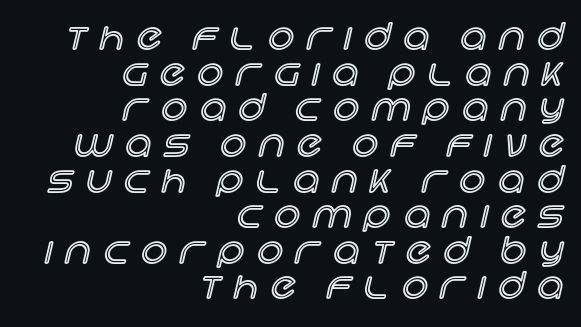
{"width": "normal", "x_height": "large", "monospaced": "no", "underline": "no", "align": "right", "line_spacing": "tight", "line_spacing_ratio": 0.99, "letter_spacing": "wide", "letter_spacing_em": 0.36, "glyph_px": 36}
